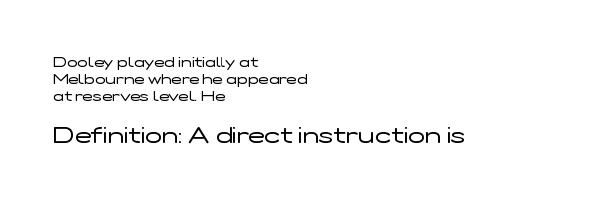
Typesetter's note — lower block bumped up in size, upper block left smaller. No extra tracking has been applied to these lines. Words float on clear page, feet unadorned. Visually the block forms a straight wall on the left and a jagged coastline on the right.
